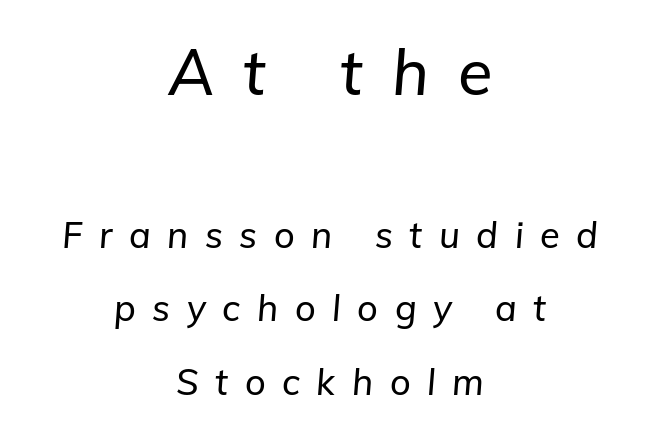
{"italic": "yes", "lean": "right", "slant_degrees": 5, "width": "normal", "stroke_contrast": "low", "x_height": "medium", "monospaced": "no", "underline": "no", "align": "center", "line_spacing": "loose", "line_spacing_ratio": 2.05, "letter_spacing": "wide", "letter_spacing_em": 0.46, "larger_block": "first", "size_ratio": 1.75, "glyph_px": 63}
